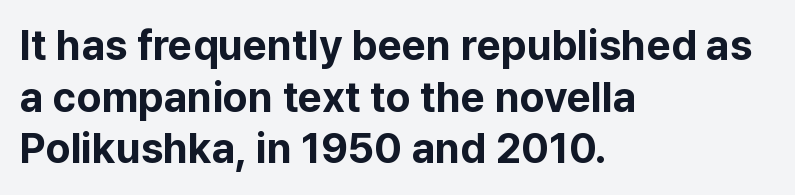
The image shows 42 px bold sans-serif type, upright; set left-aligned, line spacing 1.23x, normal letter spacing, not underlined; low stroke contrast and a medium x-height.
